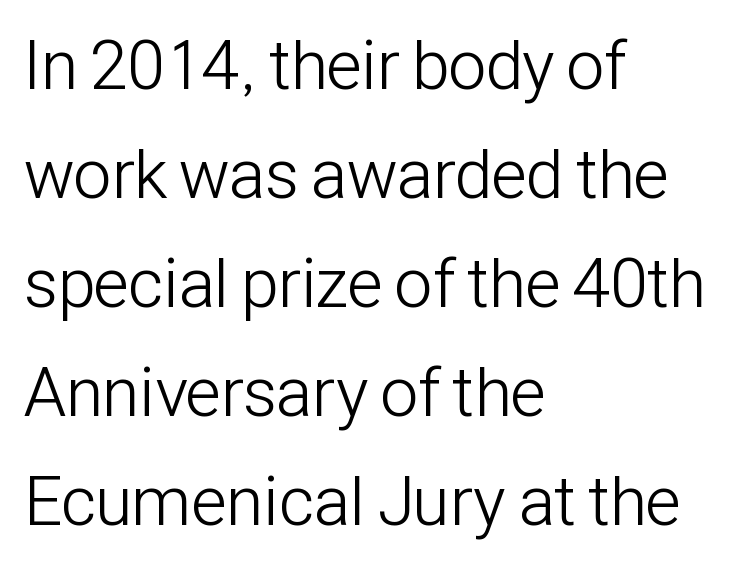
When letters stand straight like this, we call the style roman or upright. If you drew a ruler down the left edge, every line would touch it. The gap between lines stays unmarked. Is this a fixed-width face? No — the glyphs have proportional, varying widths. This block has exactly the height ordinary leading produces.
